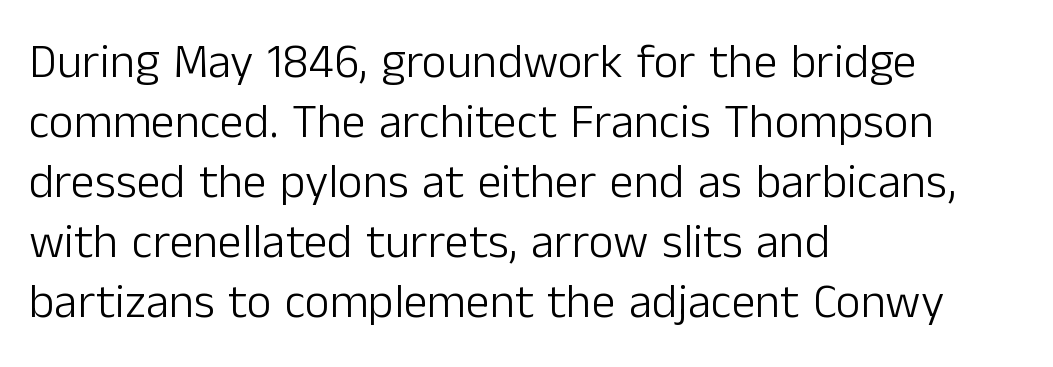
The image shows 48 px light sans-serif type, upright; set left-aligned, normal line spacing (1.25x), normal letter spacing, not underlined; low stroke contrast and a medium x-height.
